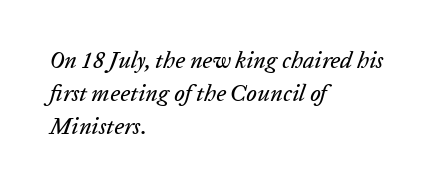
The image shows 23 px text type, italic (leaning right); set left-aligned, normal line spacing (1.43x), normal letter spacing, not underlined.
